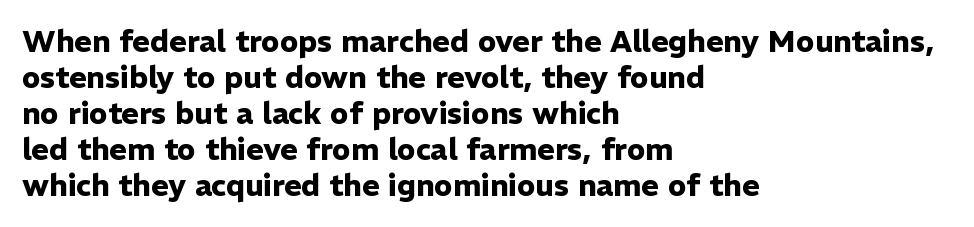
Thick stems and heavy bowls — unmistakably bold. The area under the type is left untouched. These lines are composed in type without serifs. Posture: vertical.
